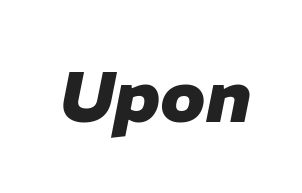
The image shows 72 px heavy type, italic (leaning right); set normal letter spacing, not underlined; low stroke contrast and a medium x-height.
